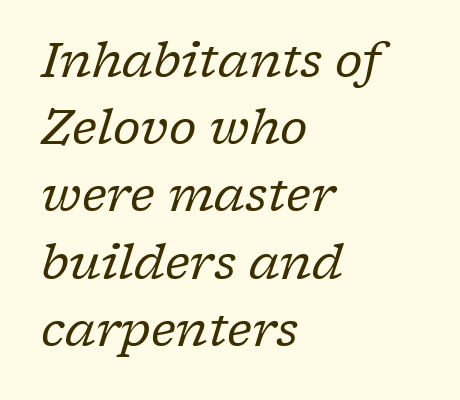
The rendering uses natural spacing where letterforms have individual widths. Each line starts at the same left margin while the right side varies. Stems and bowls with no extra thickness — not bold. A typesetter would mark this as italic. Normally led — the rows are evenly, conventionally spaced.
